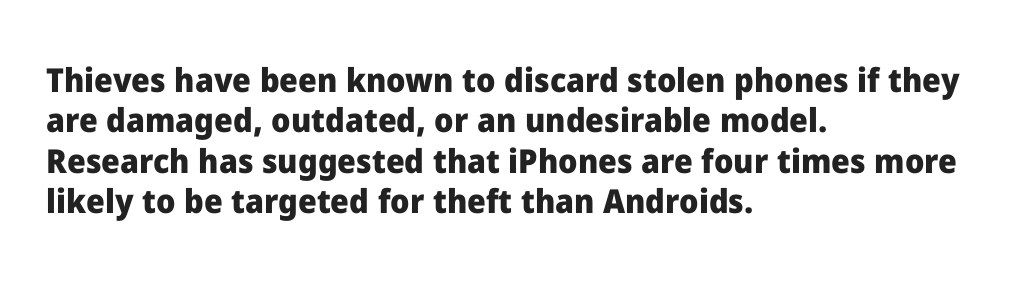
The image shows 33 px heavy sans-serif type, upright; set left-aligned, line spacing 1.22x, normal letter spacing, not underlined; low stroke contrast and a medium x-height.
